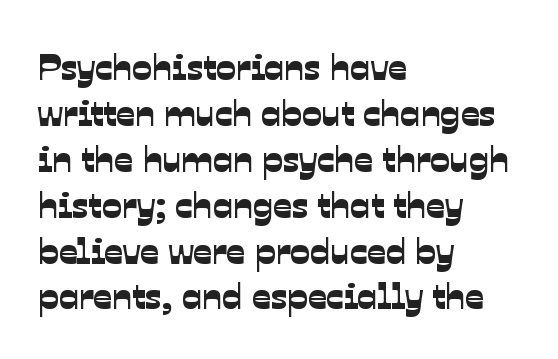
Q: Is the typeface a serif or a sans-serif typeface? A: Sans-serif.
Q: Is the text underlined? A: No.
Q: How is the paragraph aligned? A: Left-aligned.
Q: Is the spacing between letters normal or unusually wide? A: Normal.
Q: Width (condensed, normal, or wide)? A: Normal.
Q: Stroke contrast? A: Low.
Q: x-height? A: Medium.
Q: Monospaced? A: No.
